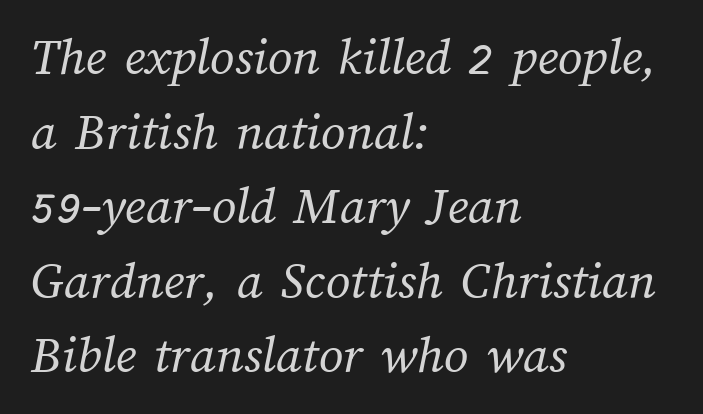
Q: Is the text bold? A: No.
Q: Is the text underlined? A: No.
Q: How is the paragraph aligned? A: Left-aligned.
Q: Is the spacing between letters normal or unusually wide? A: Normal.
Q: Is the spacing between lines tight, normal or loose? A: Normal.
Q: Width (condensed, normal, or wide)? A: Normal.
Q: Stroke contrast? A: Medium.
Q: x-height? A: Medium.
Q: Monospaced? A: No.
